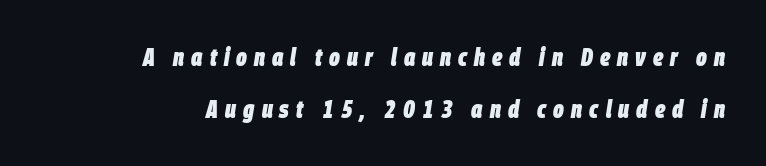
The image shows 25 px bold type, italic (leaning right); set loose line spacing (2.09x), unusually wide letter spacing (+0.28 em), not underlined.
